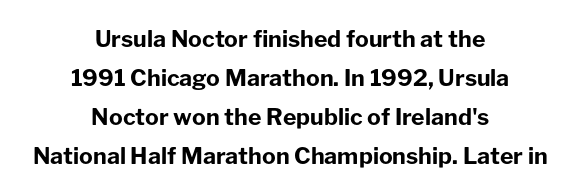
The image shows 23 px bold type, upright; set centered, normal line spacing (1.69x), normal letter spacing, not underlined.
